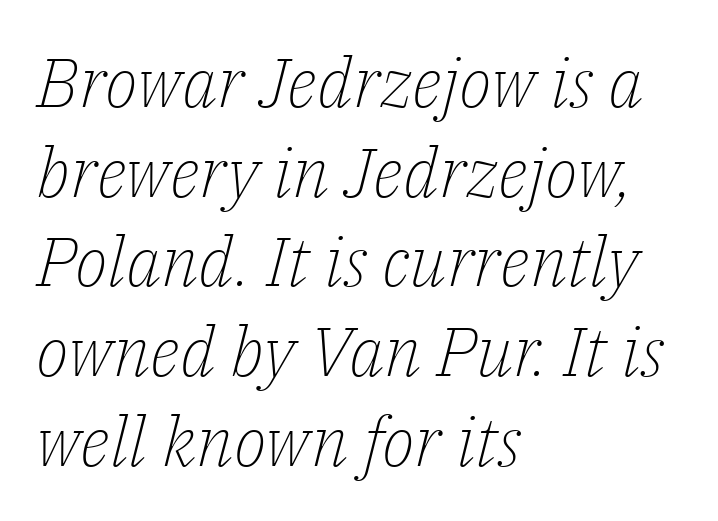
{"serif": "yes", "italic": "yes", "lean": "right", "slant_degrees": 14, "bold": "no", "weight": "light", "width": "normal", "stroke_contrast": "low", "x_height": "medium", "monospaced": "no", "underline": "no", "align": "left", "line_spacing": "normal", "line_spacing_ratio": 1.3, "letter_spacing": "normal", "letter_spacing_em": 0.0, "glyph_px": 69}
